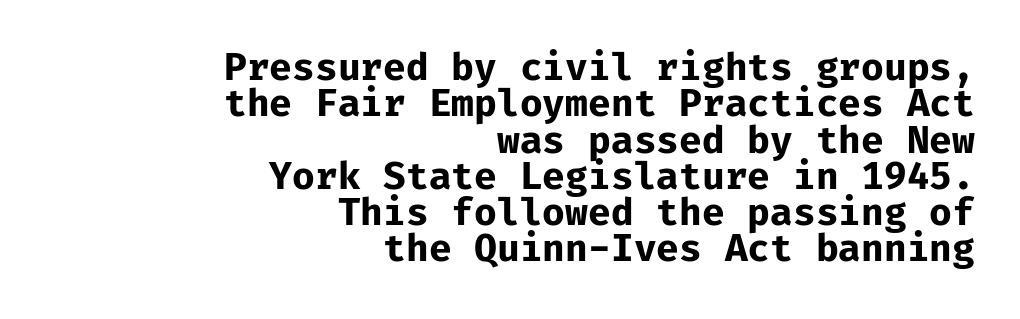
{"serif": "no", "italic": "no", "bold": "yes", "weight": "bold", "width": "normal", "stroke_contrast": "low", "x_height": "medium", "monospaced": "yes", "underline": "no", "align": "right", "line_spacing": "tight", "line_spacing_ratio": 0.98, "letter_spacing": "normal", "letter_spacing_em": 0.0, "glyph_px": 37}
